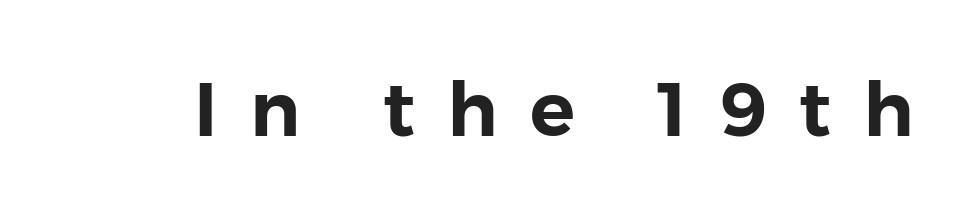
The image shows 75 px sans-serif type, upright; set unusually wide letter spacing (+0.43 em), not underlined; low stroke contrast and a medium x-height.
